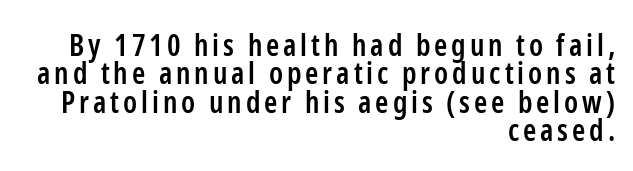
Q: Is the text bold? A: Semi-bold.
Q: Is the text italic (slanted)? A: No, it is upright.
Q: Is the typeface a serif or a sans-serif typeface? A: Sans-serif.
Q: Is the text underlined? A: No.
Q: How is the paragraph aligned? A: Right-aligned.
Q: Is the spacing between lines tight, normal or loose? A: Tight.
Q: Width (condensed, normal, or wide)? A: Condensed.
Q: Stroke contrast? A: Low.
Q: x-height? A: Medium.
Q: Monospaced? A: No.
